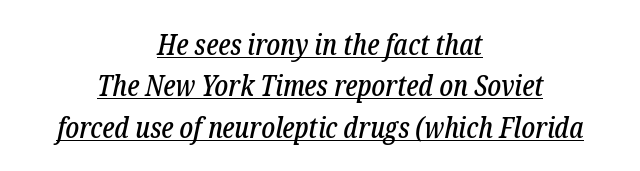
The image shows 29 px condensed serif type, italic (leaning right); set centered, normal line spacing (1.43x), normal letter spacing, underlined; low stroke contrast and a medium x-height.
